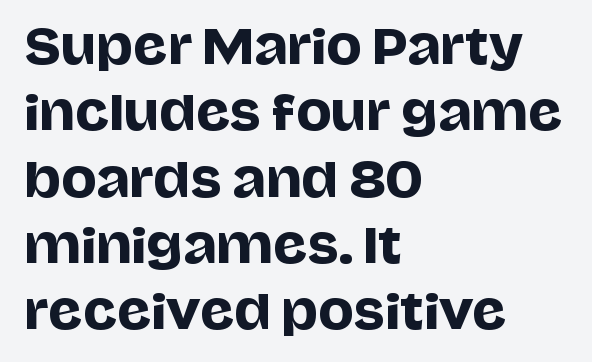
The lines are quadded left. Standard letterfit; no display-style spreading of the glyphs. Do the characters align in a grid? No, the font is proportional. The font's upright variant was chosen for this text.
